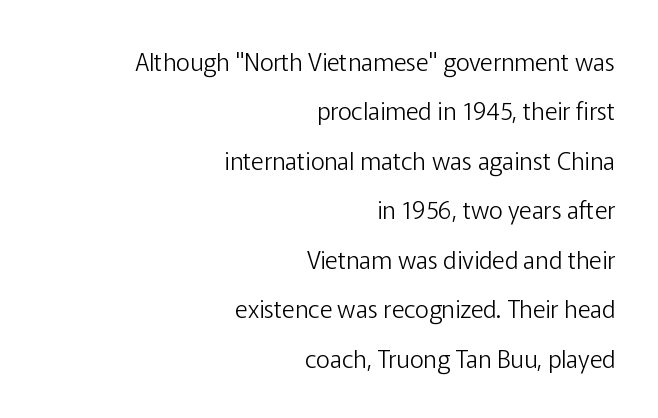
{"italic": "no", "bold": "no", "underline": "no", "align": "right", "line_spacing": "loose", "line_spacing_ratio": 2.06, "letter_spacing": "normal", "letter_spacing_em": 0.0, "glyph_px": 24}
